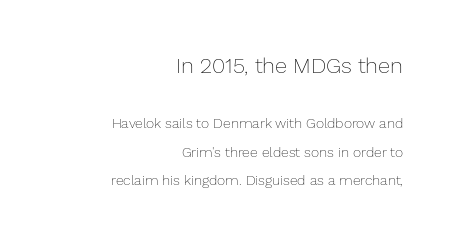
Is the block centered? No — it sits flush against the right margin. Which of the two is more prominent by size? The first, at the top. Caption: face not bold, strokes unweighted. Decoration check: the copy has no underline.
